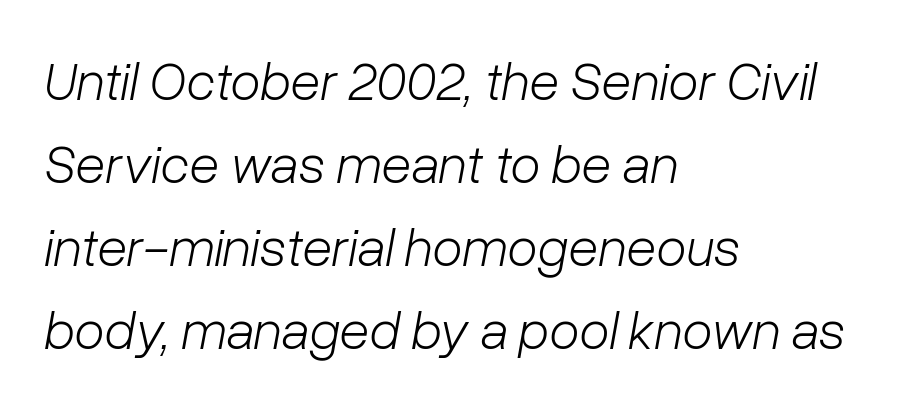
{"italic": "yes", "lean": "right", "slant_degrees": 10, "bold": "no", "weight": "light", "width": "normal", "stroke_contrast": "low", "x_height": "medium", "monospaced": "no", "underline": "no", "align": "left", "line_spacing": "normal", "line_spacing_ratio": 1.51, "letter_spacing": "normal", "letter_spacing_em": 0.0, "glyph_px": 55}
